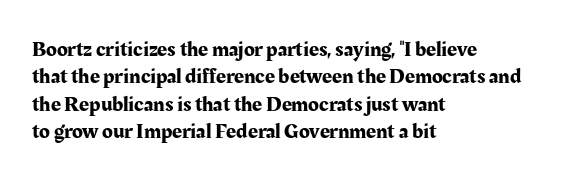
The lines are quadded left. Bare-footed words on every line. Notice how the stems are strictly vertical — no italics here. The gaps between neighbouring characters are ordinary and unremarkable.
